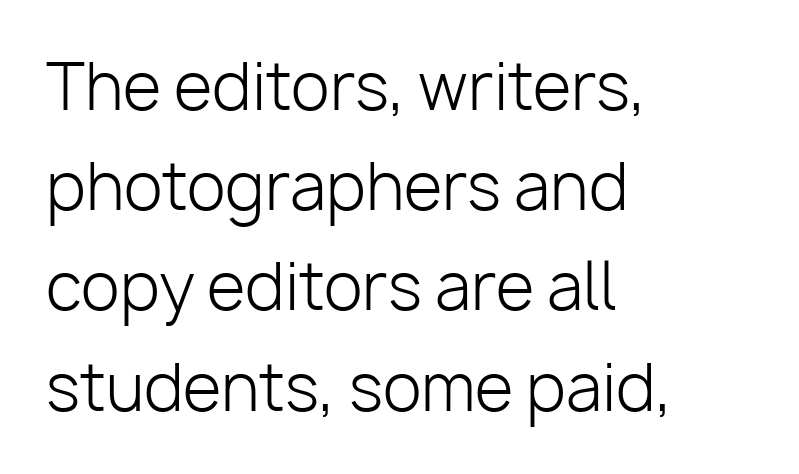
The image shows 63 px light sans-serif type, upright; set left-aligned, normal line spacing (1.59x), normal letter spacing, not underlined; low stroke contrast and a medium x-height.
